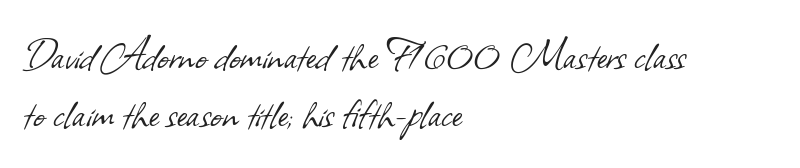
{"serif": "no", "bold": "no", "weight": "light", "width": "normal", "stroke_contrast": "low", "x_height": "small", "monospaced": "no", "underline": "no", "align": "left", "line_spacing_ratio": 1.19, "letter_spacing": "normal", "letter_spacing_em": 0.0, "glyph_px": 49}
